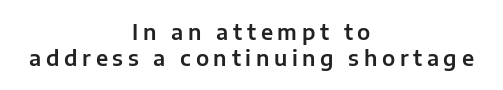
The image shows 21 px text type, upright; set centered, normal line spacing (1.25x), unusually wide letter spacing (+0.22 em), not underlined.
